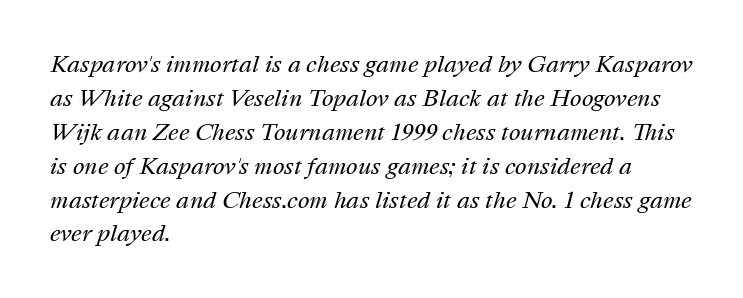
Characters are canted at an angle relative to the baseline's perpendicular. A typesetter would call this zero additional tracking. The string is rendered with underlining switched off. Stem width sits at or under what a default text font uses. These lines are set flush left with a ragged right edge.
